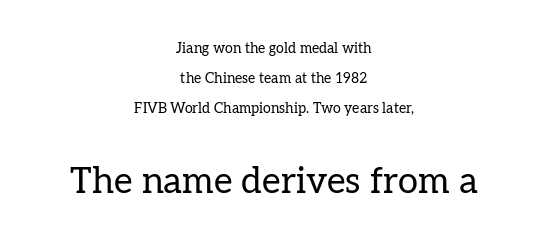
The lines are quadded center. Stroke mass is kept to a normal reading level or below. The characters display serif detailing at their extremities. Default kerning and tracking; the words read as compact shapes. The letters advance in unequal steps, a hallmark of proportional type.
